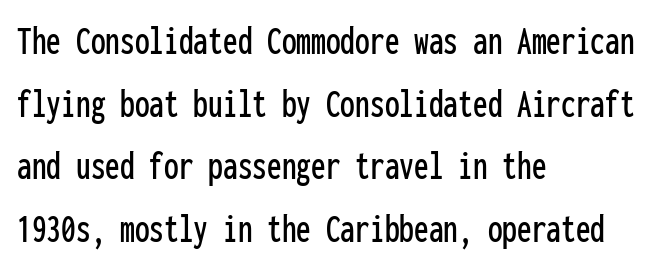
{"serif": "no", "italic": "no", "width": "condensed", "stroke_contrast": "low", "x_height": "medium", "monospaced": "yes", "underline": "no", "align": "left", "line_spacing": "normal", "line_spacing_ratio": 1.49, "letter_spacing": "normal", "letter_spacing_em": 0.0, "glyph_px": 42}
